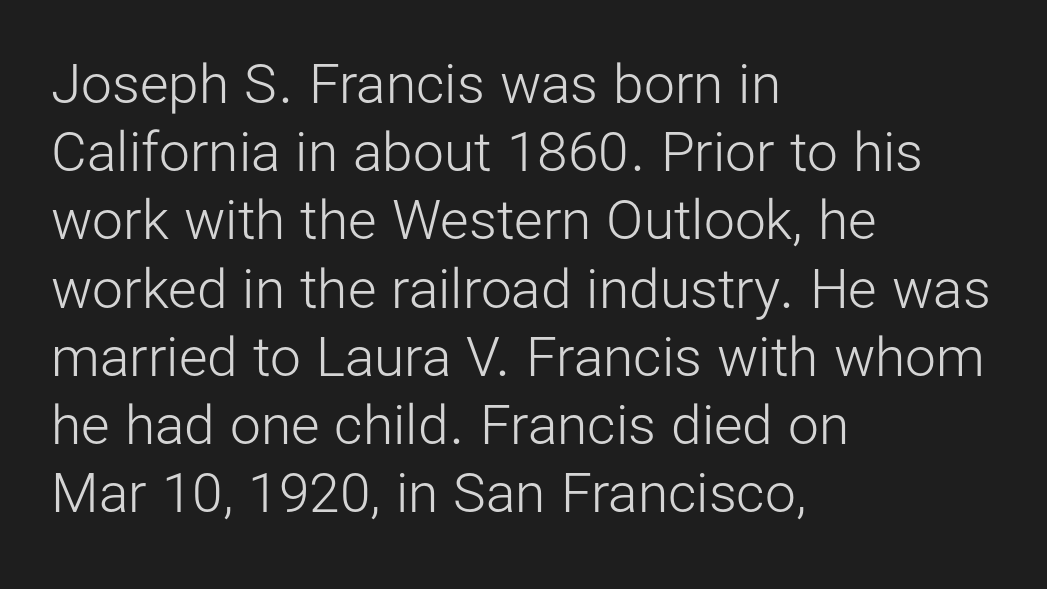
{"serif": "no", "italic": "no", "bold": "no", "weight": "light", "width": "normal", "stroke_contrast": "low", "x_height": "medium", "monospaced": "no", "underline": "no", "align": "left", "line_spacing_ratio": 1.24, "letter_spacing": "normal", "letter_spacing_em": 0.0, "glyph_px": 55}
